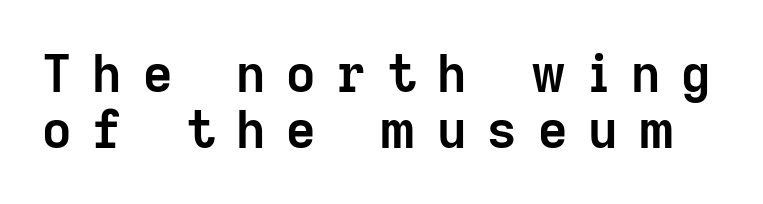
The image shows 51 px semibold sans-serif type, upright; set tight line spacing (1.09x), unusually wide letter spacing (+0.41 em), not underlined; low stroke contrast and a medium x-height.
